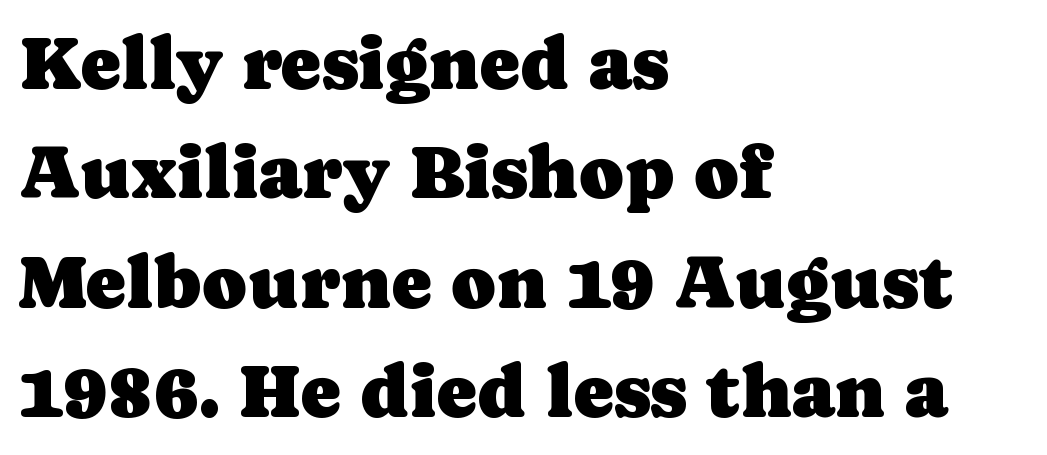
Caption: multi-line text, flush left, ragged right. This rendering leaves character spacing at its baseline value. Check under the words: just untouched page. The designer went with a serif here, giving each stem small feet. The passage shown is typed in a proportional face where columns would drift. The lettering stays uniformly vertical, giving the passage a roman look.
